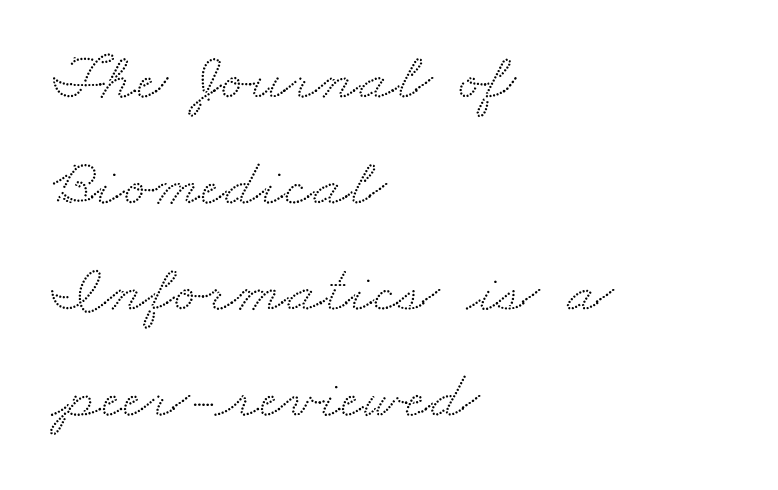
The passage is arranged the way most books set body copy — flush left. A typesetter would call this proportional, since set widths differ per character. Characters follow at the spacing the type designer built in. Has an underline been added? It has not.
